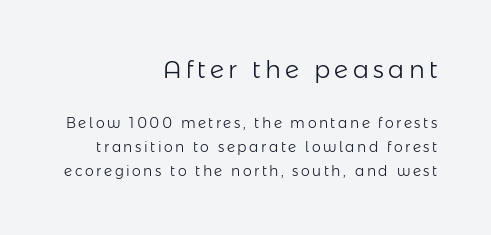
The image shows 24 px text type, upright; set right-aligned, line spacing 1.71x, not underlined; the first (top) block is 1.71x larger.
